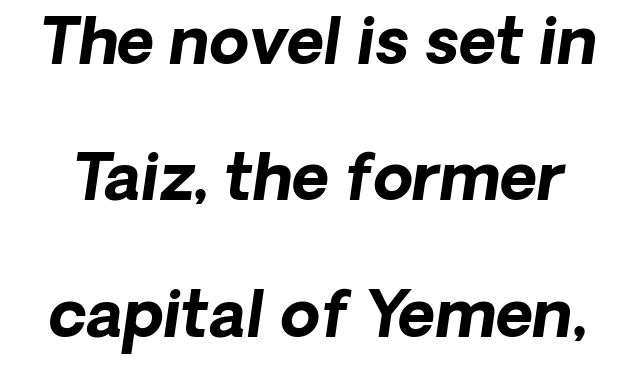
Q: Is the text bold? A: Yes.
Q: Is the text italic (slanted)? A: Yes, it leans right by about 8 degrees.
Q: Is the text underlined? A: No.
Q: Is the spacing between letters normal or unusually wide? A: Normal.
Q: Is the spacing between lines tight, normal or loose? A: Loose.
Q: Width (condensed, normal, or wide)? A: Normal.
Q: Stroke contrast? A: Low.
Q: x-height? A: Medium.
Q: Monospaced? A: No.
